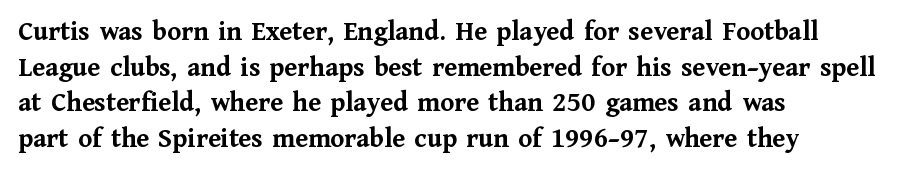
The setting favours the left margin, as ordinary paragraphs usually do. In terms of letterform style, serifs are clearly present. The face used here is rendered with its standard letterfit. Typographic density is high because the face is bold.
